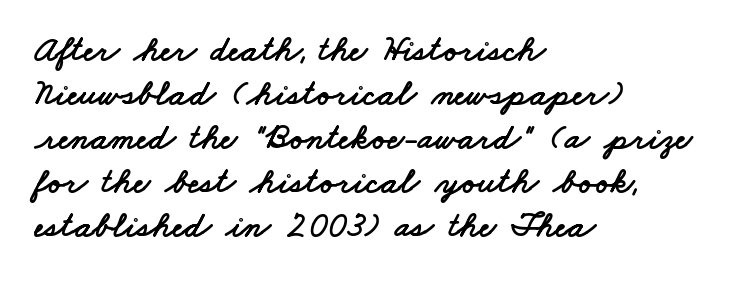
The text was rendered using a sans face with plain stroke endings. Where is the straight margin? On the left. This rendering leaves character spacing at its baseline value. The face used here is proportionally spaced, like ordinary book or web type.
